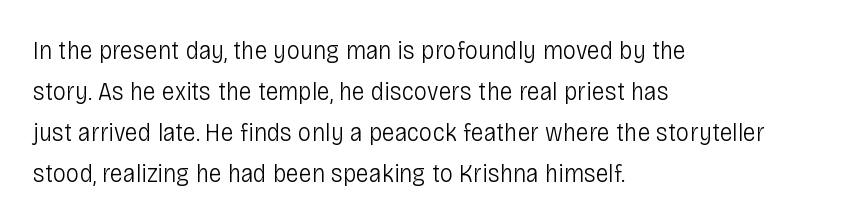
On a weight scale, this lands at 450 or below. The passage shown has conventional tracking throughout. A normal amount of white space separates one row of letters from the next. The rag falls on the right side of this text block.
